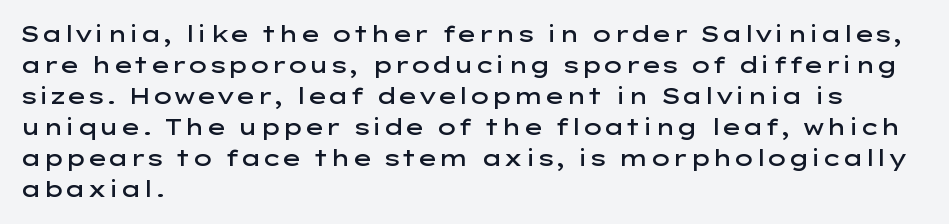
{"italic": "no", "bold": "semi", "underline": "no", "align": "left", "line_spacing": "normal", "line_spacing_ratio": 1.41, "letter_spacing": "normal", "letter_spacing_em": 0.0, "glyph_px": 22}
